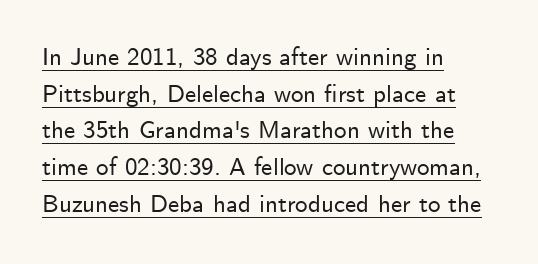
Q: Is the text italic (slanted)? A: No, it is upright.
Q: Is the text underlined? A: Yes.
Q: How is the paragraph aligned? A: Left-aligned.
Q: Is the spacing between letters normal or unusually wide? A: Normal.
Q: Is the spacing between lines tight, normal or loose? A: Normal.
